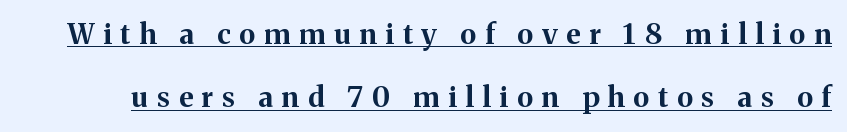
{"serif": "yes", "italic": "no", "bold": "yes", "weight": "bold", "width": "normal", "stroke_contrast": "medium", "x_height": "medium", "monospaced": "no", "underline": "yes", "line_spacing": "loose", "line_spacing_ratio": 2.26, "letter_spacing": "wide", "letter_spacing_em": 0.32, "glyph_px": 28}
